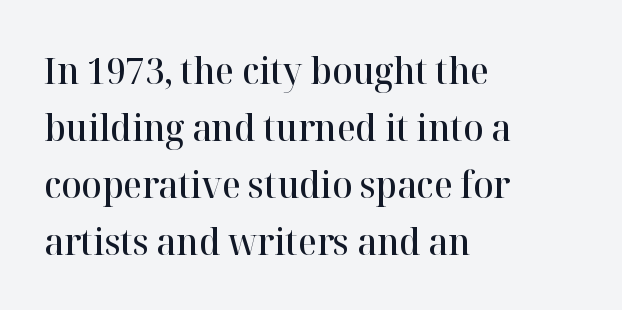
The image shows 37 px semibold serif type, upright; set left-aligned, normal line spacing (1.54x), normal letter spacing, not underlined; high stroke contrast and a medium x-height.
